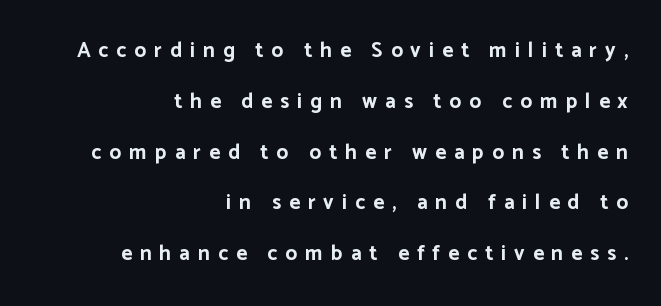
{"italic": "no", "bold": "yes", "underline": "no", "align": "right", "line_spacing": "loose", "line_spacing_ratio": 2.42, "letter_spacing": "wide", "letter_spacing_em": 0.38, "glyph_px": 21}
